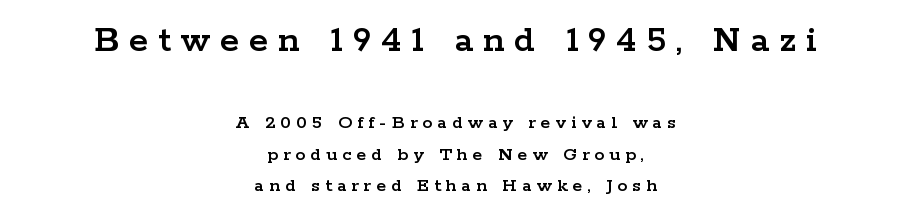
The image shows 39 px wide serif type, upright; set centered, normal line spacing (1.57x), unusually wide letter spacing (+0.25 em), not underlined; the first (top) block is 1.95x larger; low stroke contrast and a medium x-height.
